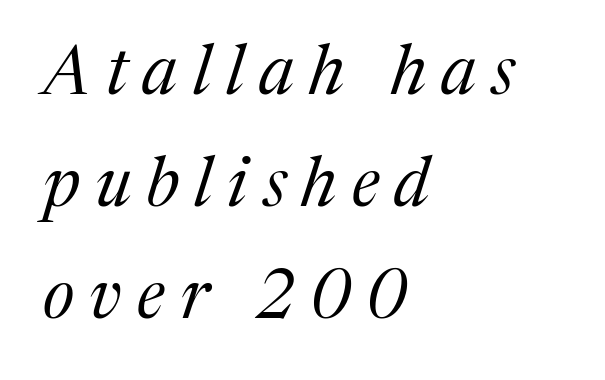
Observe the lean: these are italic letterforms. The foot of each line stays bare and open. The characters are drawn with everyday or finer stroke widths. The typeface chosen for these lines features serifs. Horizontally, the lines are justified to the leading edge only. Note the varied advance widths — an 'i' is clearly narrower than an 'm'.
